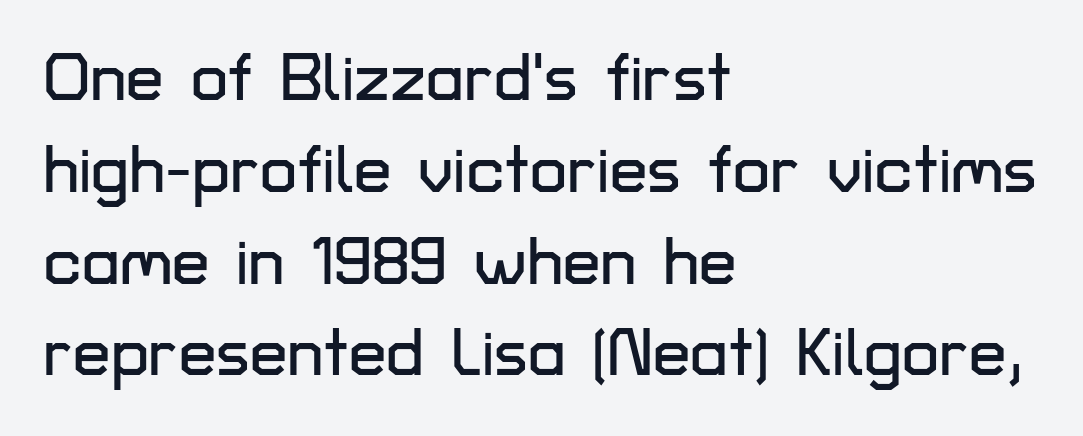
{"serif": "no", "italic": "no", "width": "normal", "stroke_contrast": "low", "x_height": "medium", "monospaced": "no", "underline": "no", "align": "left", "line_spacing": "normal", "line_spacing_ratio": 1.37, "letter_spacing": "normal", "letter_spacing_em": 0.0, "glyph_px": 67}
